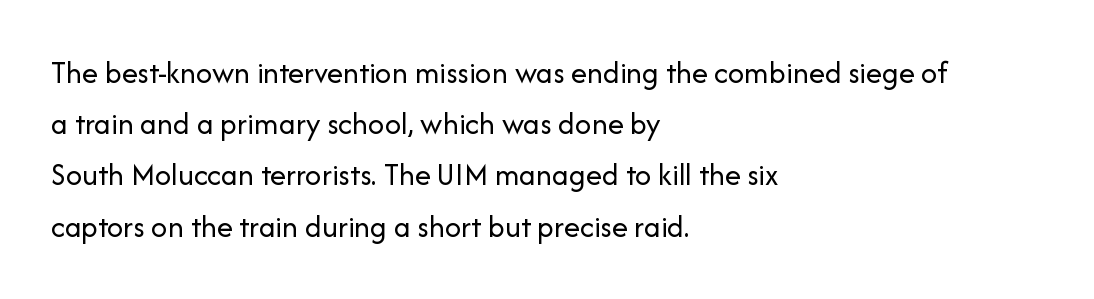
{"serif": "no", "italic": "no", "bold": "no", "weight": "regular", "width": "normal", "stroke_contrast": "low", "x_height": "medium", "monospaced": "no", "underline": "no", "align": "left", "line_spacing": "normal", "line_spacing_ratio": 1.6, "letter_spacing": "normal", "letter_spacing_em": 0.0, "glyph_px": 32}
